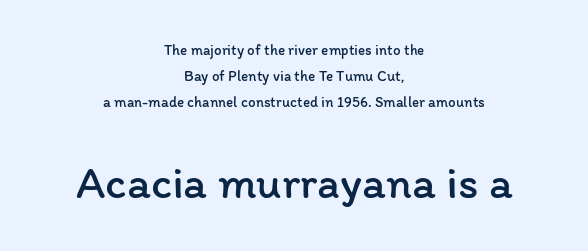
{"italic": "no", "bold": "no", "weight": "regular", "width": "normal", "stroke_contrast": "low", "x_height": "medium", "monospaced": "no", "underline": "no", "align": "center", "line_spacing_ratio": 1.72, "letter_spacing": "normal", "letter_spacing_em": 0.0, "larger_block": "second", "size_ratio": 3.07, "glyph_px": 46}
